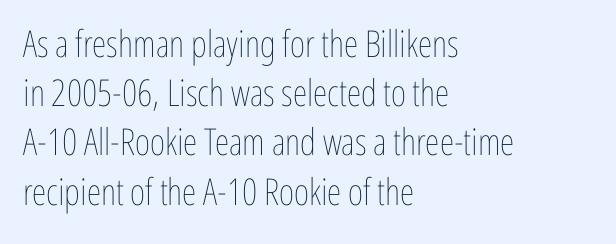
The image shows 37 px thin, condensed type, upright; set left-aligned, normal line spacing (1.33x), normal letter spacing, not underlined; low stroke contrast and a medium x-height.
